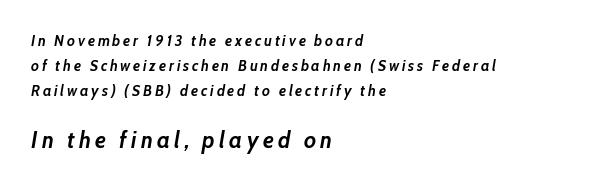
{"italic": "yes", "lean": "right", "slant_degrees": 10, "bold": "yes", "underline": "no", "align": "left", "line_spacing": "normal", "line_spacing_ratio": 1.67, "larger_block": "second", "size_ratio": 1.53, "glyph_px": 23}
